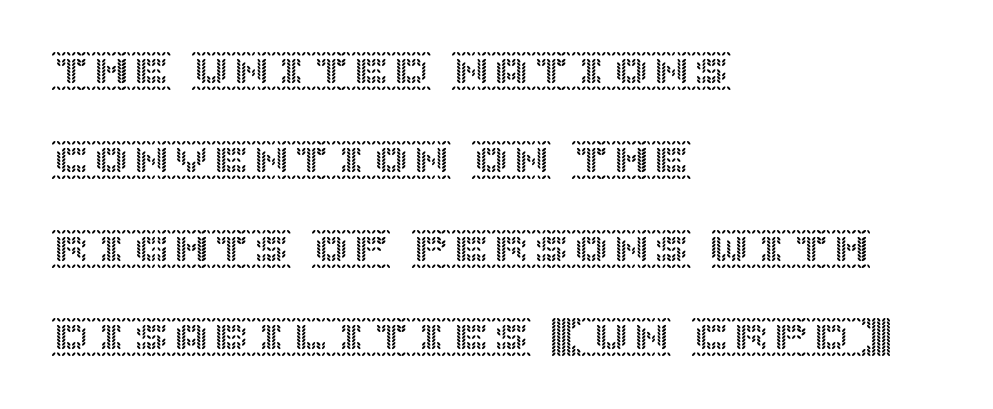
{"italic": "no", "width": "normal", "x_height": "large", "underline": "no", "align": "left", "line_spacing": "loose", "line_spacing_ratio": 2.22, "letter_spacing": "normal", "letter_spacing_em": 0.0, "glyph_px": 40}
